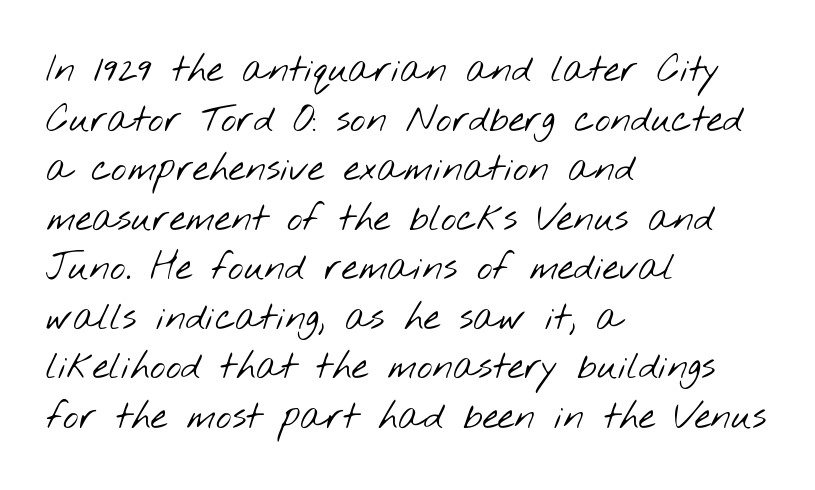
Q: Is the text bold? A: No.
Q: Is the typeface a serif or a sans-serif typeface? A: Sans-serif.
Q: Is the text underlined? A: No.
Q: How is the paragraph aligned? A: Left-aligned.
Q: Is the spacing between letters normal or unusually wide? A: Normal.
Q: Is the spacing between lines tight, normal or loose? A: Normal.
Q: Width (condensed, normal, or wide)? A: Wide.
Q: Stroke contrast? A: Low.
Q: x-height? A: Small.
Q: Monospaced? A: No.
